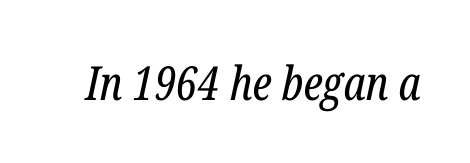
The image shows 47 px regular-weight, condensed serif type, italic (leaning right); set normal letter spacing, not underlined; low stroke contrast and a medium x-height.
